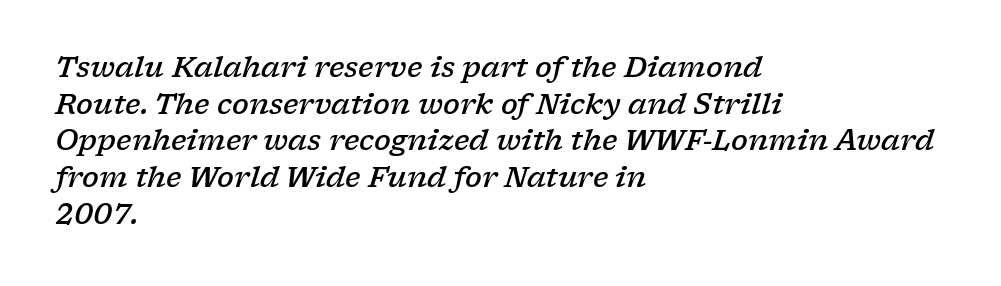
This rendering uses left alignment, leaving the right contour irregular. Every letter is mildly thick-stroked: semibold rather than bold. In terms of leading, this rendering sits right in the middle. Do the characters align in a grid? No, the font is proportional. This is oblique type, the kind used for emphasis or titles. This rendering features lettering with no underline.
